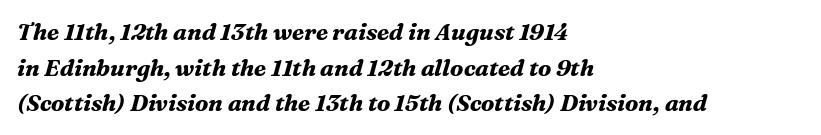
The image shows 23 px bold type, italic (leaning right); set left-aligned, normal line spacing (1.55x), normal letter spacing, not underlined.
